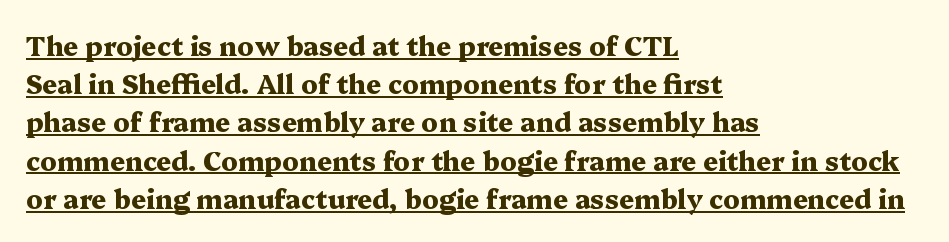
The image shows 26 px bold type, upright; set left-aligned, normal line spacing (1.47x), normal letter spacing, underlined.
